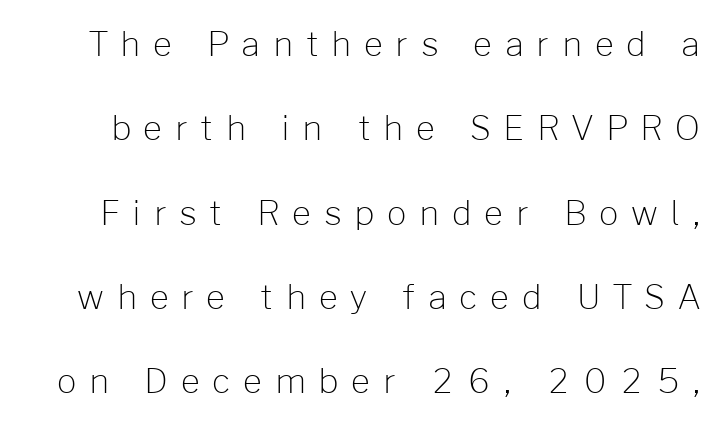
The passage shown is typeset with a sans-serif family. The zone under the glyphs is completely vacant. Posture: vertical. A typesetter would call this proportional, since set widths differ per character.
